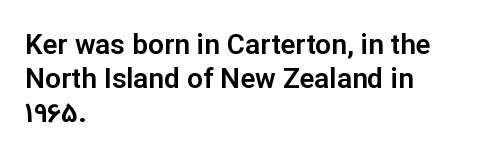
{"serif": "no", "italic": "no", "width": "normal", "stroke_contrast": "low", "x_height": "medium", "monospaced": "no", "underline": "no", "align": "left", "line_spacing_ratio": 1.22, "letter_spacing": "normal", "letter_spacing_em": 0.0, "glyph_px": 28}
